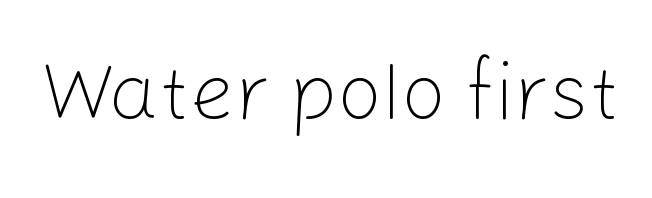
Ascenders rise straight up at ninety degrees. The space directly below the letters is spotless. What kind of face is this? One without serifs — a sans. This reads as an unemphasized weight, regular at the heaviest.
